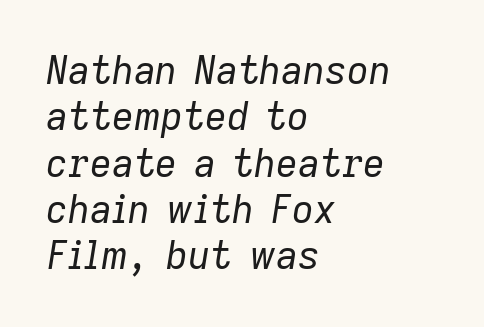
Letters rest on an invisible, unmarked baseline. No heavy texture on the line: the type isn't bold. The whole block is typeset with a tilt. The face used here is proportionally spaced, like ordinary book or web type. Which margin do the lines hug? The left one — the right edge is uneven. Spacing between characters is what you'd get straight out of the box.
